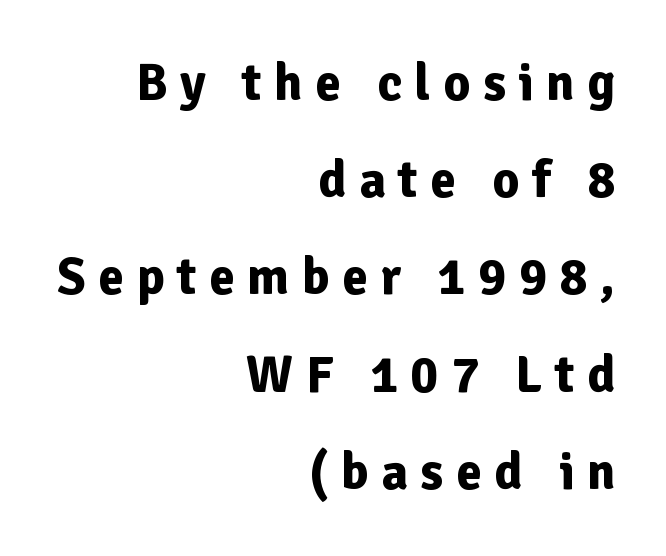
The image shows 52 px bold sans-serif type, upright; set right-aligned, line spacing 1.87x, unusually wide letter spacing (+0.24 em), not underlined; low stroke contrast and a medium x-height.
